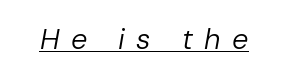
Q: Is the text bold? A: No.
Q: Is the text italic (slanted)? A: Yes, it leans right by about 10 degrees.
Q: Is the text underlined? A: Yes.
Q: Is the spacing between letters normal or unusually wide? A: Unusually wide.
Q: Width (condensed, normal, or wide)? A: Normal.
Q: Stroke contrast? A: Low.
Q: x-height? A: Medium.
Q: Monospaced? A: No.
